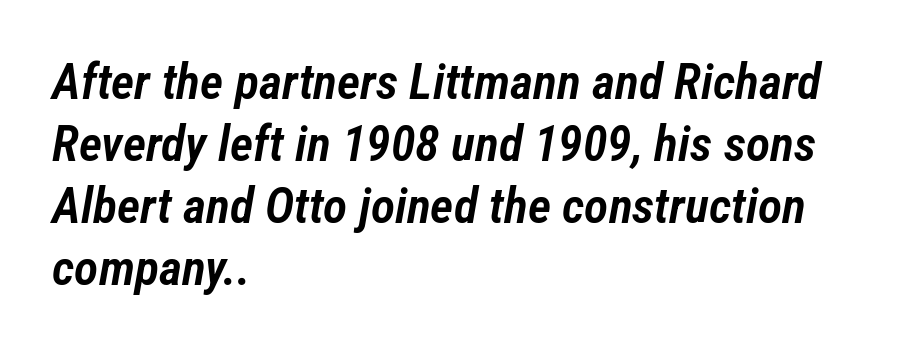
Q: Is the text bold? A: Semi-bold.
Q: Is the text italic (slanted)? A: Yes, it leans right by about 12 degrees.
Q: Is the text underlined? A: No.
Q: How is the paragraph aligned? A: Left-aligned.
Q: Is the spacing between letters normal or unusually wide? A: Normal.
Q: Width (condensed, normal, or wide)? A: Condensed.
Q: Stroke contrast? A: Low.
Q: x-height? A: Medium.
Q: Monospaced? A: No.
